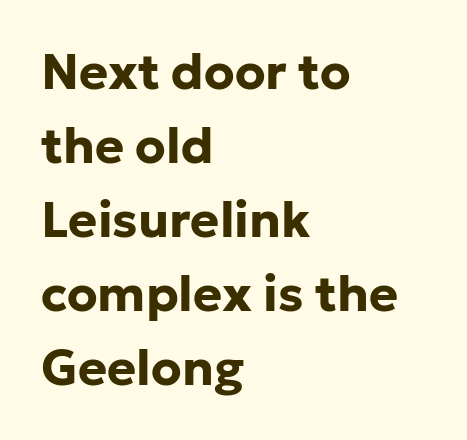
{"serif": "no", "italic": "no", "bold": "yes", "weight": "bold", "width": "normal", "stroke_contrast": "low", "x_height": "medium", "monospaced": "no", "underline": "no", "align": "left", "line_spacing": "normal", "line_spacing_ratio": 1.51, "letter_spacing": "normal", "letter_spacing_em": 0.0, "glyph_px": 49}
